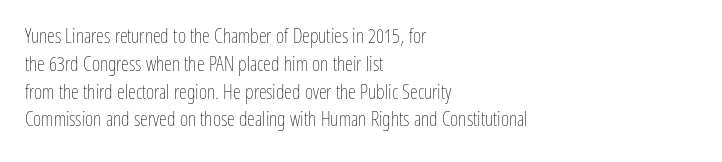
Nothing heavy about these letters — not bold at all. Compared with a centered layout, this one pins lines to the left instead. Spacing between characters is what you'd get straight out of the box. Posture: vertical. Anything drawn beneath the words? Only blank space.
